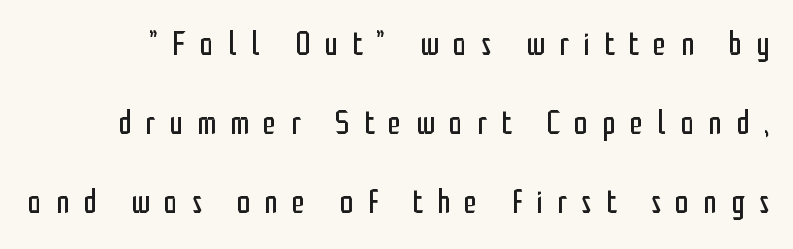
The image shows 34 px regular-weight, condensed sans-serif type, upright; set loose line spacing (2.33x), unusually wide letter spacing (+0.42 em), not underlined; low stroke contrast and a medium x-height.
